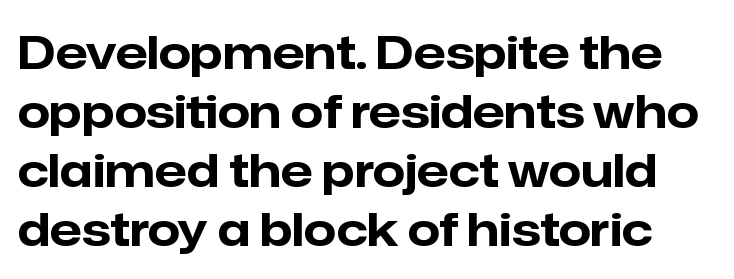
This rendering features lettering with no underline. Is there any slant? The stems are plumb. The text was rendered using a sans face with plain stroke endings. Varying glyph widths throughout — classic text-font behaviour.
